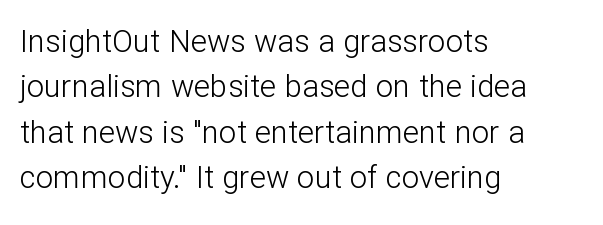
The image shows 31 px light sans-serif type, upright; set left-aligned, normal line spacing (1.46x), normal letter spacing, not underlined; low stroke contrast and a medium x-height.
